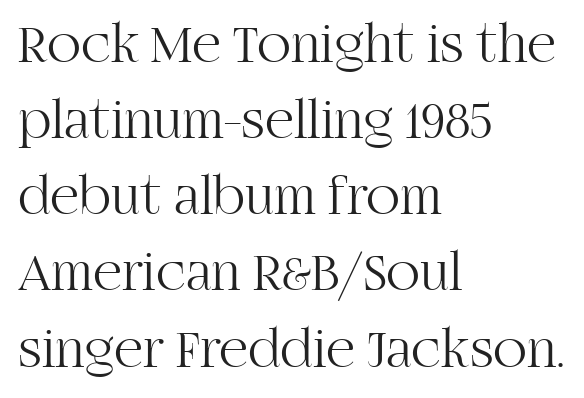
The vertical gap from one line to the next is medium. Letter spacing: default. No italicization has been applied; the sample stays upright. Caption: multi-line text, flush left, ragged right. These lines are rendered in a variable-pitch font. Words float on clear page, feet unadorned.
